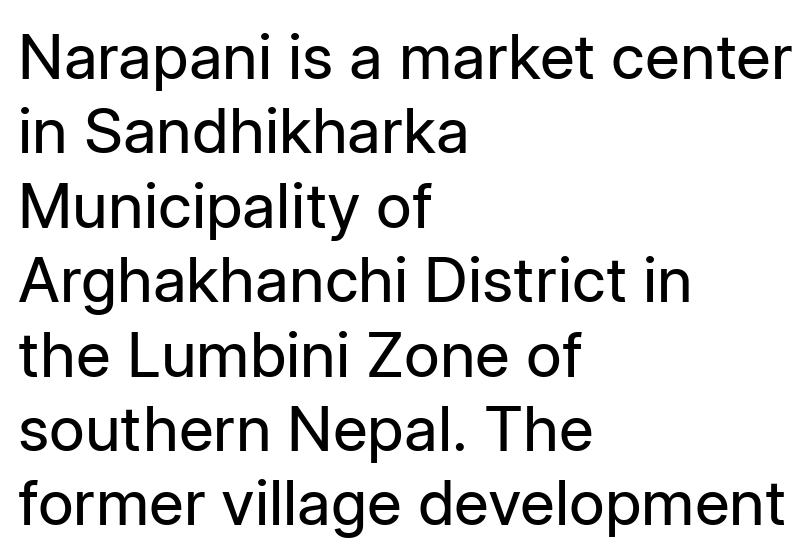
{"serif": "no", "italic": "no", "bold": "no", "weight": "regular", "width": "normal", "stroke_contrast": "low", "x_height": "medium", "monospaced": "no", "underline": "no", "align": "left", "line_spacing_ratio": 1.2, "letter_spacing": "normal", "letter_spacing_em": 0.0, "glyph_px": 62}
